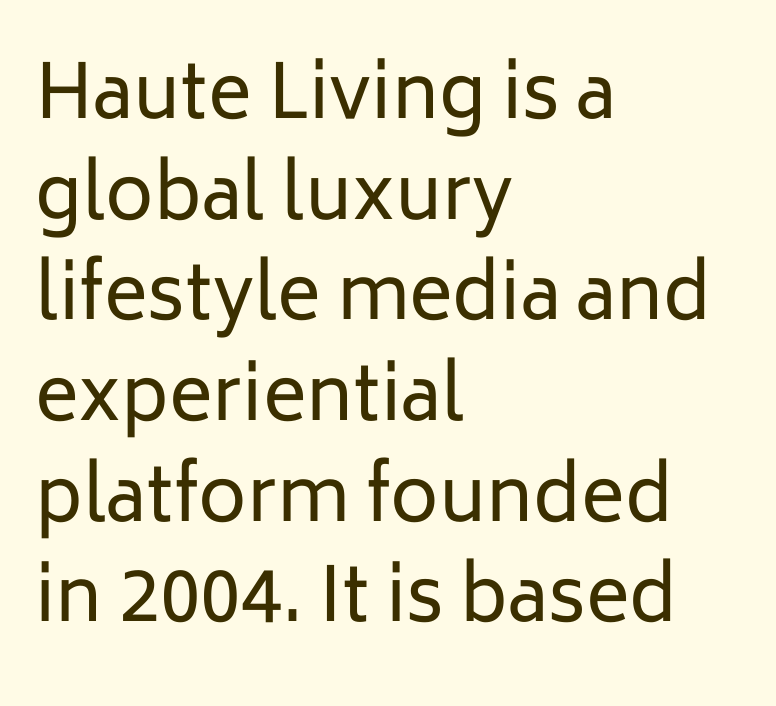
Here the designer chose a conventional face with non-uniform glyph widths. Stroke mass is kept to a normal reading level or below. The type sits square on the baseline with zero lean. Every row of glyphs begins at an identical x-position on the left. Underlining? Definitely not there. The letterforms sit shoulder to shoulder at normal distance.
